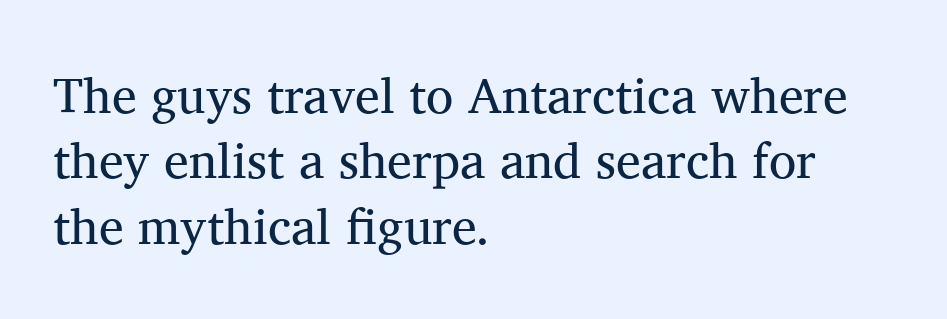
Q: Is the text bold? A: No.
Q: Is the text italic (slanted)? A: No, it is upright.
Q: Is the typeface a serif or a sans-serif typeface? A: Serif.
Q: Is the text underlined? A: No.
Q: How is the paragraph aligned? A: Left-aligned.
Q: Is the spacing between letters normal or unusually wide? A: Normal.
Q: Is the spacing between lines tight, normal or loose? A: Normal.
Q: Width (condensed, normal, or wide)? A: Normal.
Q: Stroke contrast? A: Medium.
Q: x-height? A: Medium.
Q: Monospaced? A: No.
